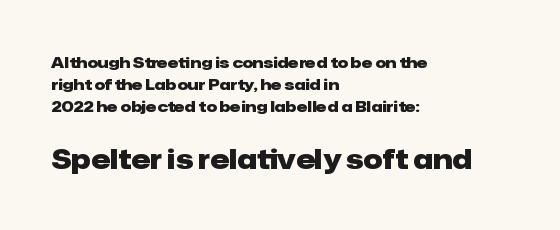
Q: Is the text bold? A: Yes.
Q: Is the text italic (slanted)? A: No, it is upright.
Q: Is the text underlined? A: No.
Q: How is the paragraph aligned? A: Left-aligned.
Q: Is the spacing between letters normal or unusually wide? A: Normal.
Q: Is the spacing between lines tight, normal or loose? A: Normal.
Q: Which block of text is set in a larger size, the first (top) or the second (bottom)? A: The second (bottom) one.
